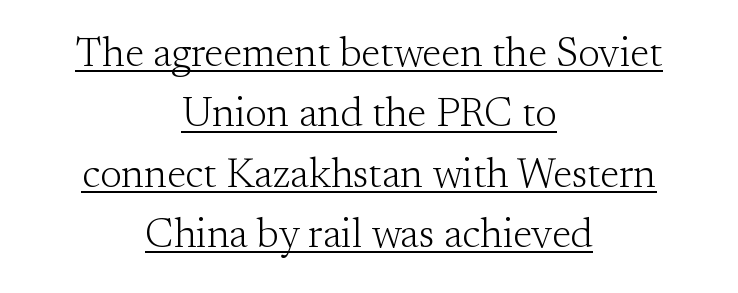
{"serif": "yes", "italic": "no", "bold": "no", "weight": "light", "width": "normal", "stroke_contrast": "medium", "x_height": "small", "monospaced": "no", "underline": "yes", "align": "center", "line_spacing": "normal", "line_spacing_ratio": 1.47, "letter_spacing": "normal", "letter_spacing_em": 0.0, "glyph_px": 41}
